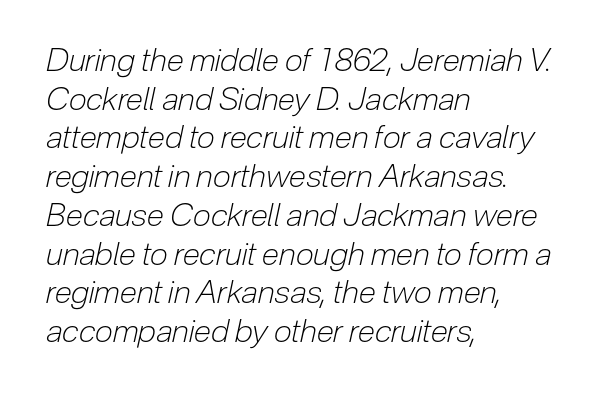
The image shows 32 px light, condensed type, italic (leaning right); set left-aligned, line spacing 1.21x, normal letter spacing, not underlined; low stroke contrast and a medium x-height.
